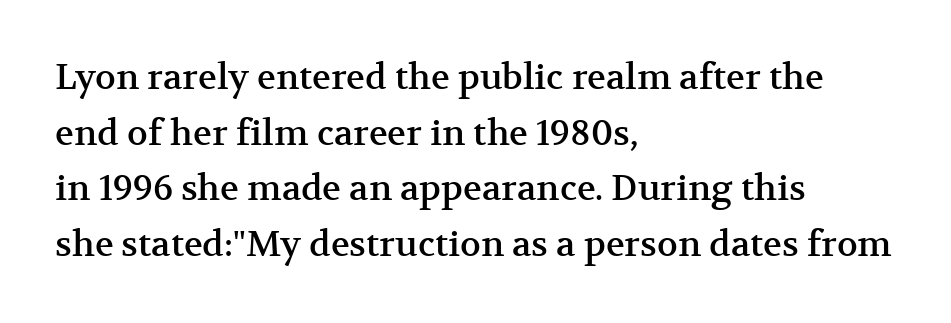
{"serif": "yes", "italic": "no", "width": "normal", "stroke_contrast": "medium", "x_height": "medium", "monospaced": "no", "underline": "no", "align": "left", "line_spacing": "normal", "line_spacing_ratio": 1.59, "letter_spacing": "normal", "letter_spacing_em": 0.0, "glyph_px": 35}
